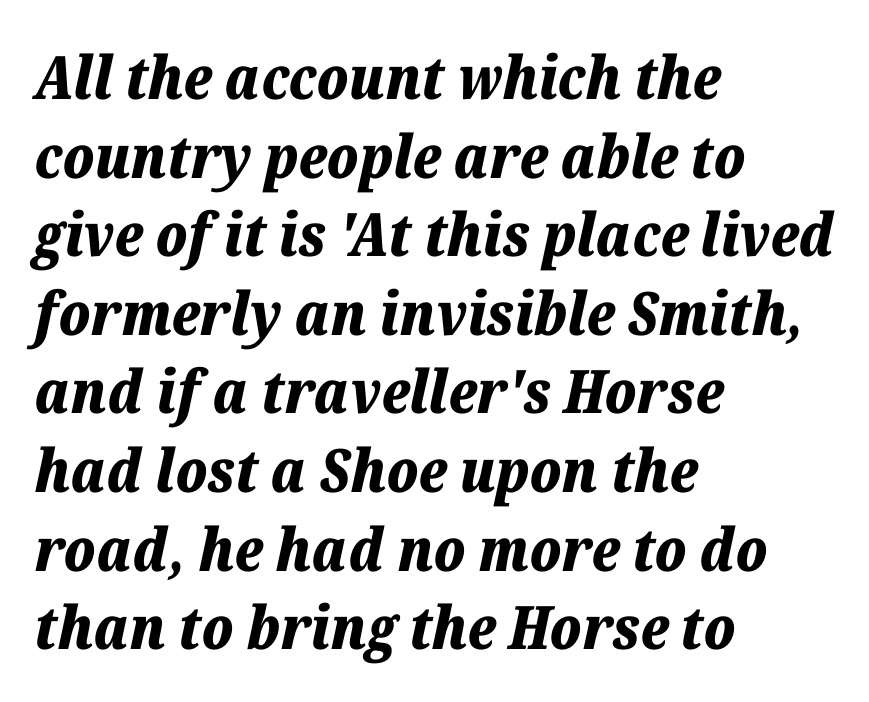
The image shows 60 px bold type, italic (leaning right); set left-aligned, normal line spacing (1.31x), normal letter spacing, not underlined; low stroke contrast and a medium x-height.
